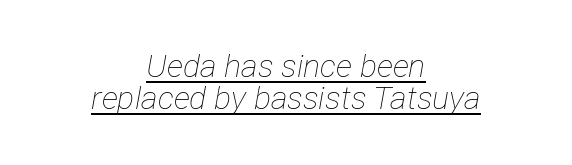
Q: Is the text bold? A: No.
Q: Is the text italic (slanted)? A: Yes, it leans right by about 12 degrees.
Q: Is the text underlined? A: Yes.
Q: How is the paragraph aligned? A: Centered.
Q: Is the spacing between letters normal or unusually wide? A: Normal.
Q: Is the spacing between lines tight, normal or loose? A: Tight.
Q: Width (condensed, normal, or wide)? A: Condensed.
Q: Stroke contrast? A: Low.
Q: x-height? A: Medium.
Q: Monospaced? A: No.
